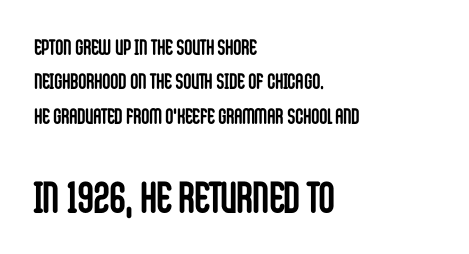
The image shows 44 px semibold, condensed sans-serif type, upright; set left-aligned, normal line spacing (1.56x), normal letter spacing, not underlined; the second (bottom) block is 2.0x larger; low stroke contrast and a large x-height.
